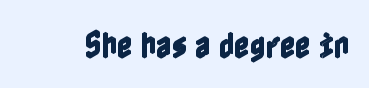
Italic? Not at all — the glyphs are vertical. Is the letter spacing exaggerated? No — it looks like the ordinary default. The foot of each line stays bare and open.
